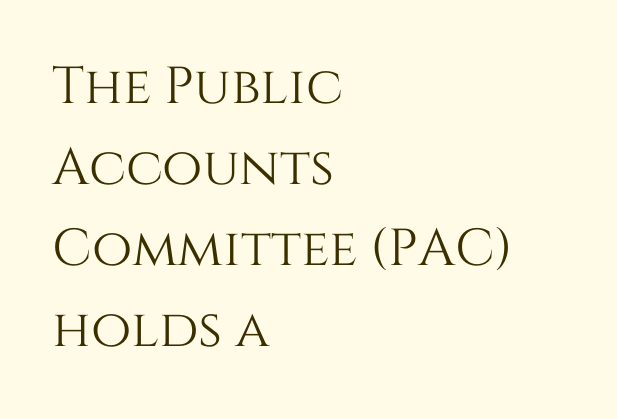
The rag falls on the right side of this text block. Posture: straight, roman, zero tilt. Regarding leading, the lines here are spaced in the standard way. Do the characters align in a grid? No, the font is proportional. The line texture is even and compact thanks to regular tracking. Has an underline been added? It has not.
